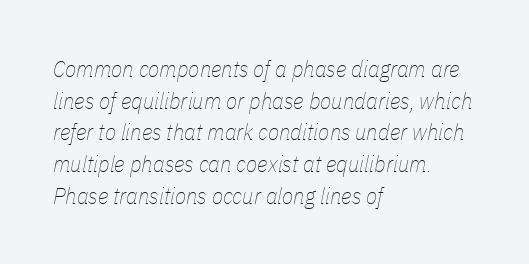
{"italic": "yes", "lean": "right", "slant_degrees": 11, "bold": "no", "underline": "no", "align": "left", "line_spacing": "normal", "line_spacing_ratio": 1.38, "letter_spacing": "normal", "letter_spacing_em": 0.0, "glyph_px": 23}
